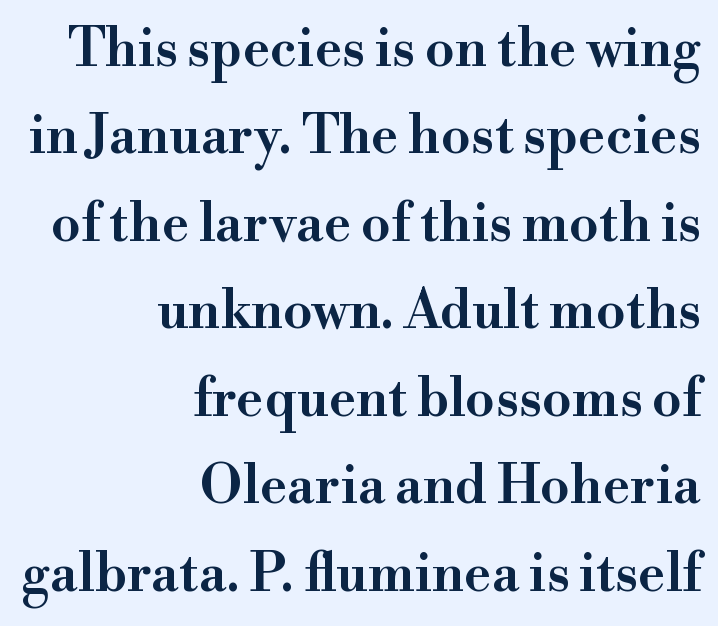
Q: Is the text bold? A: Semi-bold.
Q: Is the text italic (slanted)? A: No, it is upright.
Q: Is the typeface a serif or a sans-serif typeface? A: Serif.
Q: Is the text underlined? A: No.
Q: How is the paragraph aligned? A: Right-aligned.
Q: Is the spacing between letters normal or unusually wide? A: Normal.
Q: Is the spacing between lines tight, normal or loose? A: Normal.
Q: Width (condensed, normal, or wide)? A: Normal.
Q: Stroke contrast? A: High.
Q: x-height? A: Small.
Q: Monospaced? A: No.
